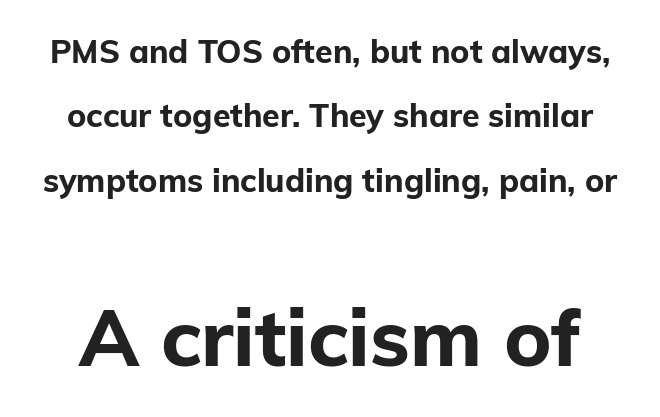
Q: Is the text bold? A: Yes.
Q: Is the text italic (slanted)? A: No, it is upright.
Q: Is the typeface a serif or a sans-serif typeface? A: Sans-serif.
Q: Is the text underlined? A: No.
Q: Is the spacing between letters normal or unusually wide? A: Normal.
Q: Is the spacing between lines tight, normal or loose? A: Loose.
Q: Which block of text is set in a larger size, the first (top) or the second (bottom)? A: The second (bottom) one.
Q: Width (condensed, normal, or wide)? A: Normal.
Q: Stroke contrast? A: Low.
Q: x-height? A: Medium.
Q: Monospaced? A: No.
